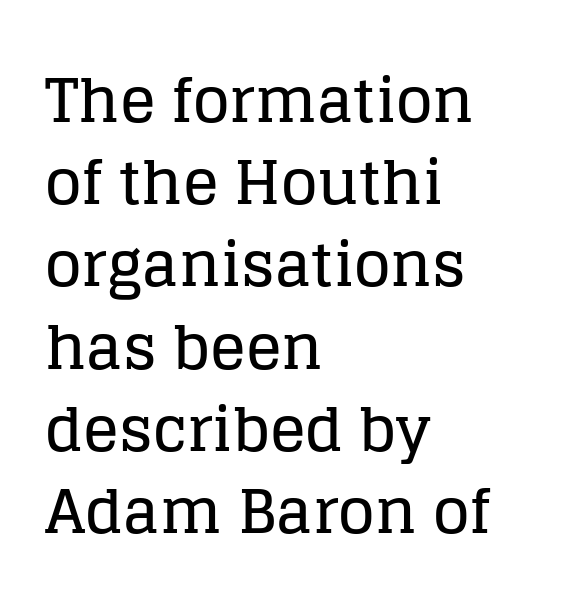
Q: Is the text italic (slanted)? A: No, it is upright.
Q: Is the typeface a serif or a sans-serif typeface? A: Serif.
Q: Is the text underlined? A: No.
Q: How is the paragraph aligned? A: Left-aligned.
Q: Is the spacing between letters normal or unusually wide? A: Normal.
Q: Is the spacing between lines tight, normal or loose? A: Normal.
Q: Width (condensed, normal, or wide)? A: Normal.
Q: Stroke contrast? A: Low.
Q: x-height? A: Large.
Q: Monospaced? A: No.
